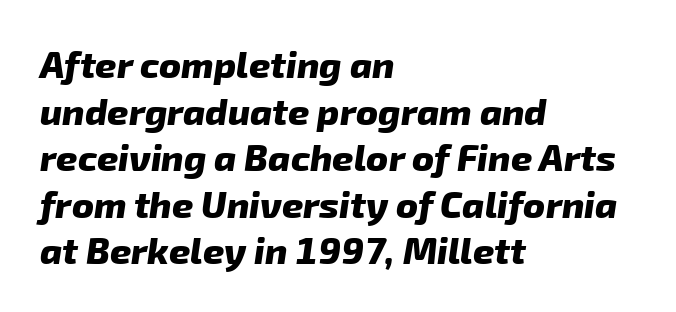
{"serif": "no", "bold": "yes", "weight": "heavy", "width": "normal", "stroke_contrast": "low", "x_height": "medium", "monospaced": "no", "underline": "no", "align": "left", "line_spacing": "normal", "line_spacing_ratio": 1.26, "letter_spacing": "normal", "letter_spacing_em": 0.0, "glyph_px": 37}
